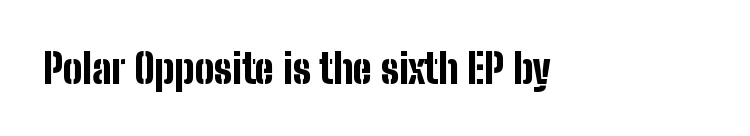
This rendering leaves character spacing at its baseline value. In terms of posture, this sample is upright. Grotesque or geometric, the face here clearly has no serifs. Heavy-handed strokes throughout: this text is bold. Think of a printed novel: that variable character pitch is what you see here. This rendering features lettering with no underline.
